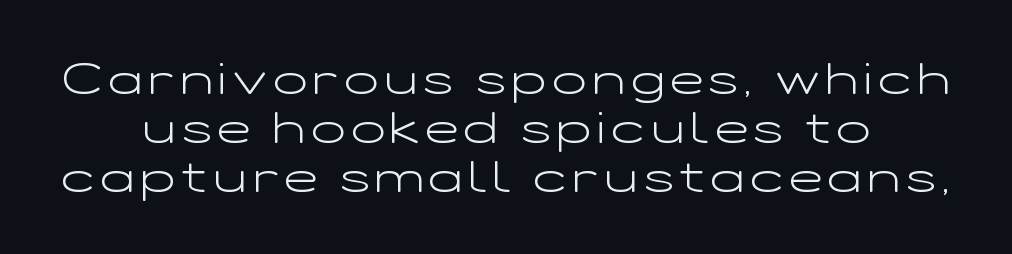
The image shows 45 px light, wide sans-serif type, upright; set centered, tight line spacing (1.09x), not underlined; low stroke contrast and a medium x-height.
